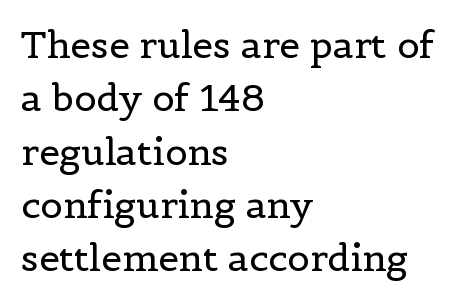
{"serif": "yes", "italic": "no", "bold": "no", "weight": "regular", "width": "normal", "x_height": "medium", "monospaced": "no", "underline": "no", "align": "left", "line_spacing": "normal", "line_spacing_ratio": 1.44, "letter_spacing": "normal", "letter_spacing_em": 0.0, "glyph_px": 37}
